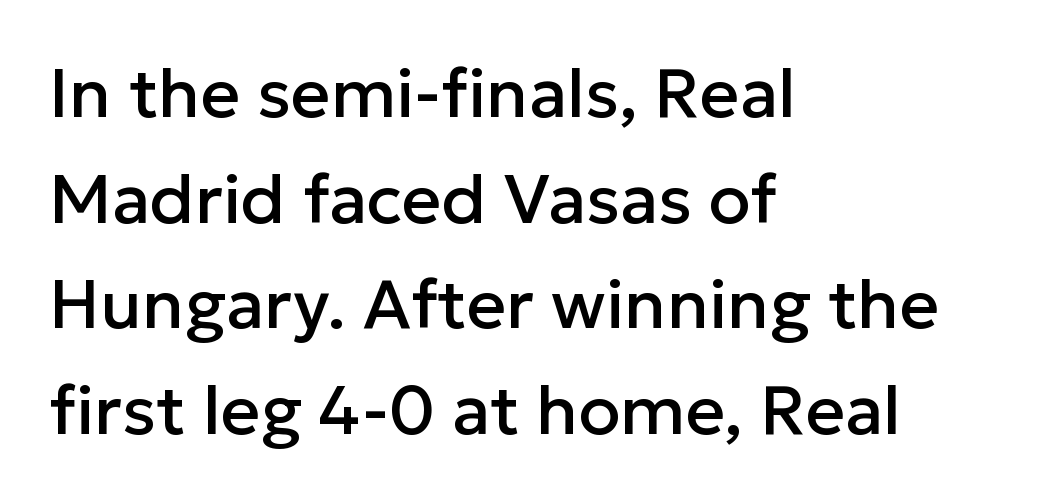
{"serif": "no", "italic": "no", "width": "normal", "stroke_contrast": "low", "x_height": "medium", "monospaced": "no", "underline": "no", "align": "left", "line_spacing": "normal", "line_spacing_ratio": 1.53, "letter_spacing": "normal", "letter_spacing_em": 0.0, "glyph_px": 69}
